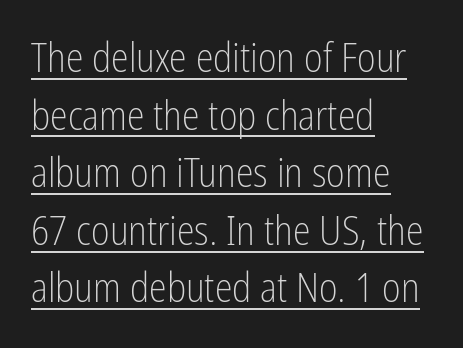
{"serif": "no", "italic": "no", "bold": "no", "weight": "light", "width": "condensed", "stroke_contrast": "low", "x_height": "medium", "monospaced": "no", "underline": "yes", "align": "left", "line_spacing": "normal", "line_spacing_ratio": 1.44, "letter_spacing": "normal", "letter_spacing_em": 0.0, "glyph_px": 40}
